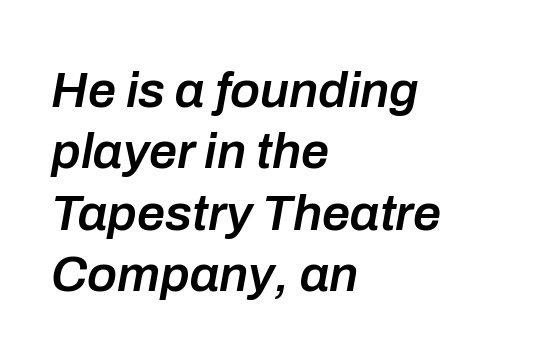
{"italic": "yes", "lean": "right", "slant_degrees": 10, "bold": "semi", "weight": "semibold", "width": "normal", "stroke_contrast": "low", "x_height": "medium", "monospaced": "no", "underline": "no", "align": "left", "line_spacing_ratio": 1.23, "letter_spacing": "normal", "letter_spacing_em": 0.0, "glyph_px": 50}
